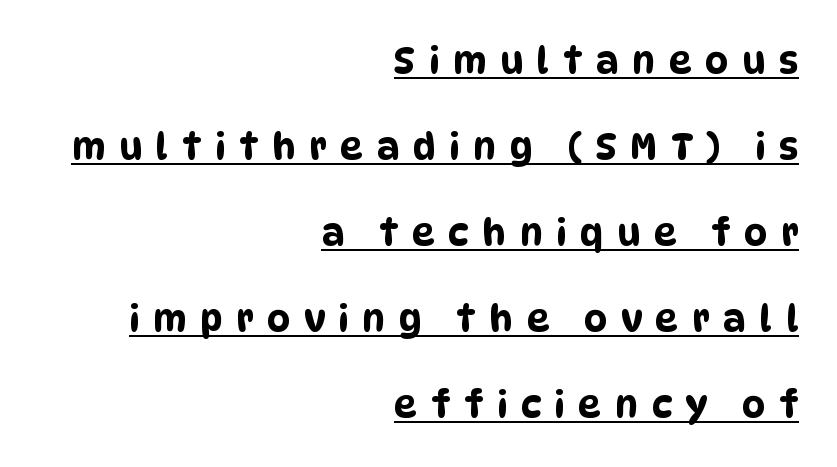
{"serif": "no", "width": "condensed", "stroke_contrast": "low", "x_height": "large", "monospaced": "no", "underline": "yes", "align": "right", "line_spacing": "loose", "line_spacing_ratio": 2.39, "letter_spacing": "wide", "letter_spacing_em": 0.38, "glyph_px": 36}
